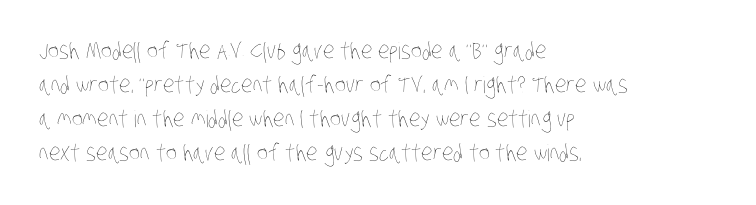
{"bold": "no", "underline": "no", "align": "left", "line_spacing": "normal", "line_spacing_ratio": 1.48, "letter_spacing": "normal", "letter_spacing_em": 0.0, "glyph_px": 23}
